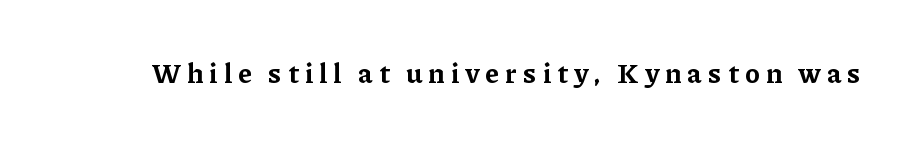
The image shows 28 px bold serif type, upright; set unusually wide letter spacing (+0.22 em), not underlined; low stroke contrast and a medium x-height.
